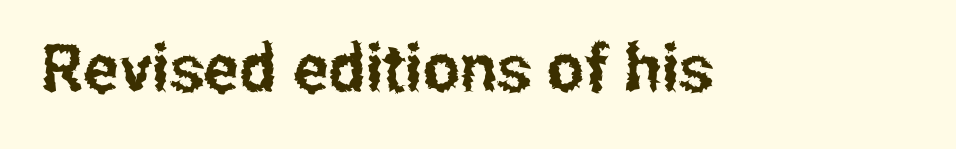
The image shows 66 px condensed sans-serif type, upright; set normal letter spacing, not underlined; low stroke contrast and a medium x-height.
